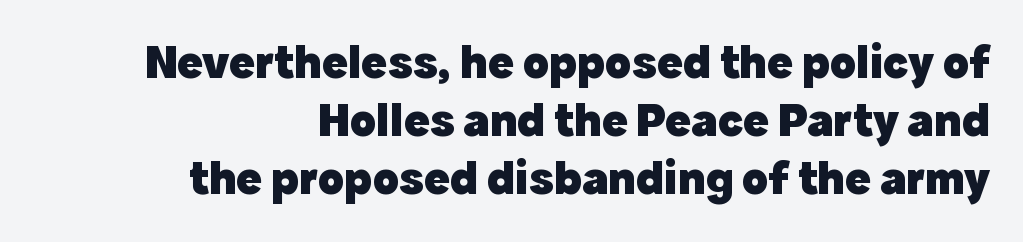
Compared with an ordinary text face, these strokes are far heavier — a full bold. Between one letter and the next there's only the usual sliver of space. Designer's note — italics off, roman on. The passage shown is typed in a proportional face where columns would drift. If you drew a ruler down the right edge, every line would touch it.
